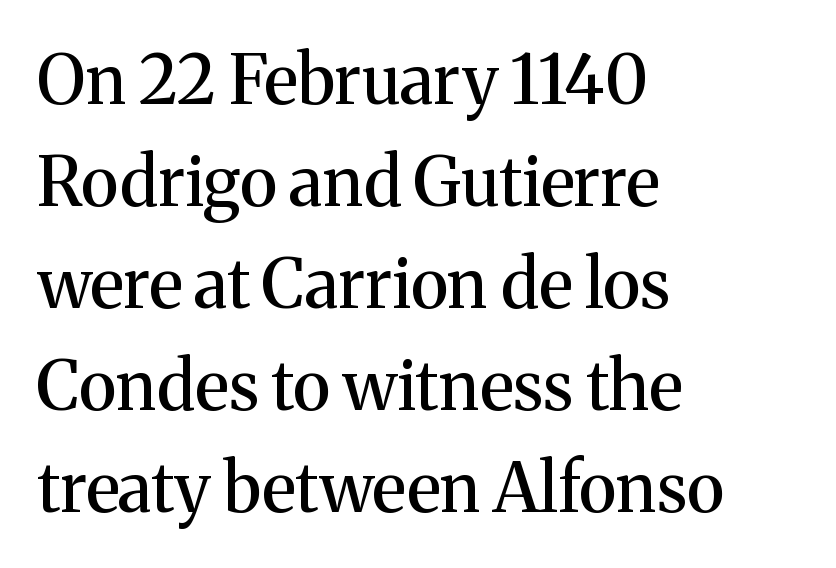
Q: Is the text italic (slanted)? A: No, it is upright.
Q: Is the typeface a serif or a sans-serif typeface? A: Serif.
Q: Is the text underlined? A: No.
Q: How is the paragraph aligned? A: Left-aligned.
Q: Is the spacing between letters normal or unusually wide? A: Normal.
Q: Is the spacing between lines tight, normal or loose? A: Normal.
Q: Width (condensed, normal, or wide)? A: Normal.
Q: Stroke contrast? A: Medium.
Q: x-height? A: Medium.
Q: Monospaced? A: No.
